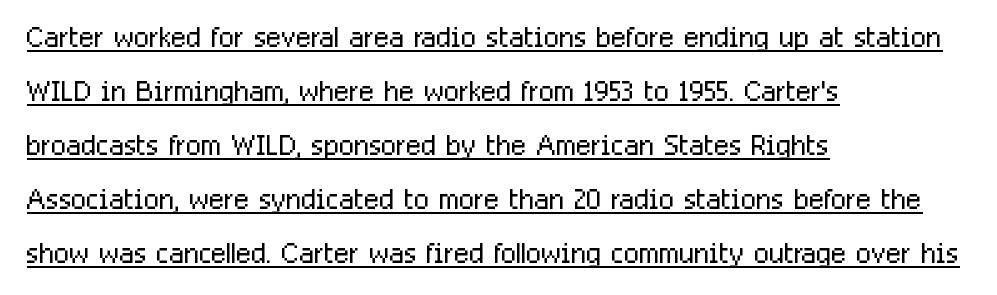
Evenly set lines give the paragraph a standard silhouette. Every character sits straight up, as roman type does. Font category for this specimen: sans-serif. The passage shown has conventional tracking throughout. Somebody hit Ctrl+U on this one — the words are underlined. The rendering anchors every line to the left-hand side.
